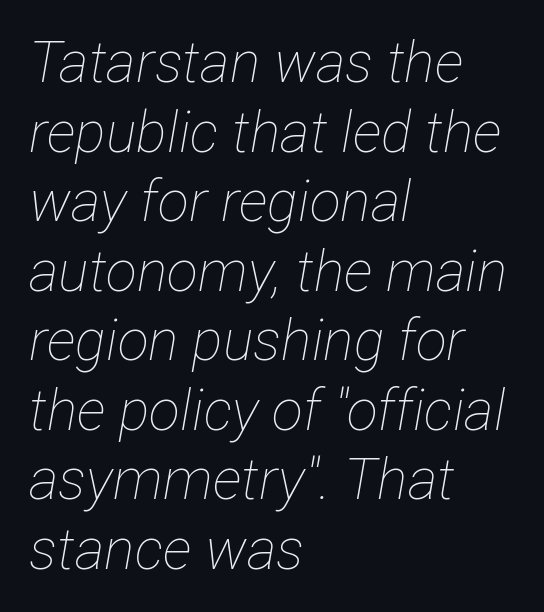
The image shows 57 px thin, condensed type, italic (leaning right); set left-aligned, line spacing 1.22x, normal letter spacing, not underlined; low stroke contrast and a medium x-height.
